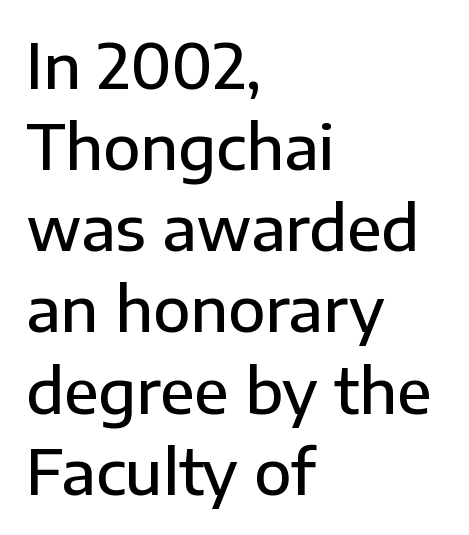
{"serif": "no", "italic": "no", "bold": "semi", "weight": "semibold", "width": "normal", "stroke_contrast": "low", "x_height": "medium", "monospaced": "no", "underline": "no", "align": "left", "line_spacing": "normal", "line_spacing_ratio": 1.33, "letter_spacing": "normal", "letter_spacing_em": 0.0, "glyph_px": 61}
